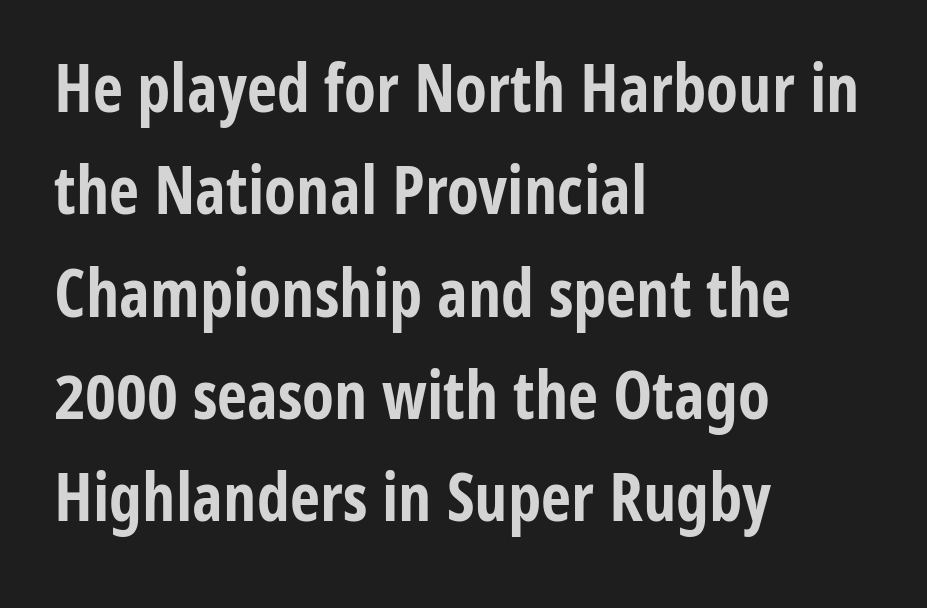
Q: Is the text bold? A: Yes.
Q: Is the text italic (slanted)? A: No, it is upright.
Q: Is the typeface a serif or a sans-serif typeface? A: Sans-serif.
Q: Is the text underlined? A: No.
Q: How is the paragraph aligned? A: Left-aligned.
Q: Is the spacing between letters normal or unusually wide? A: Normal.
Q: Is the spacing between lines tight, normal or loose? A: Normal.
Q: Width (condensed, normal, or wide)? A: Condensed.
Q: Stroke contrast? A: Low.
Q: x-height? A: Medium.
Q: Monospaced? A: No.
